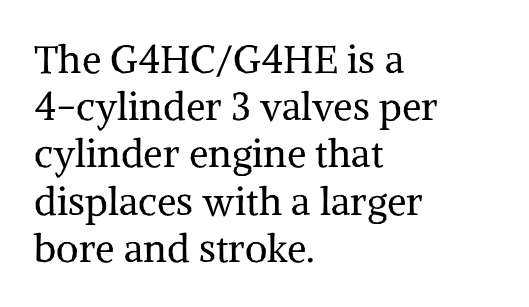
{"serif": "yes", "italic": "no", "bold": "no", "weight": "regular", "width": "normal", "stroke_contrast": "medium", "x_height": "medium", "monospaced": "no", "underline": "no", "align": "left", "line_spacing_ratio": 1.21, "letter_spacing": "normal", "letter_spacing_em": 0.0, "glyph_px": 39}
